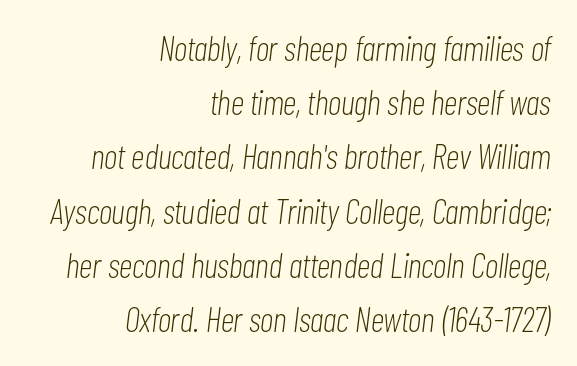
One glance says typical: line gaps are just what's usual. Look at the tracking — it's just the regular setting, nothing added. Italic? Definitely — the glyphs are oblique. The area under the type is left untouched.
